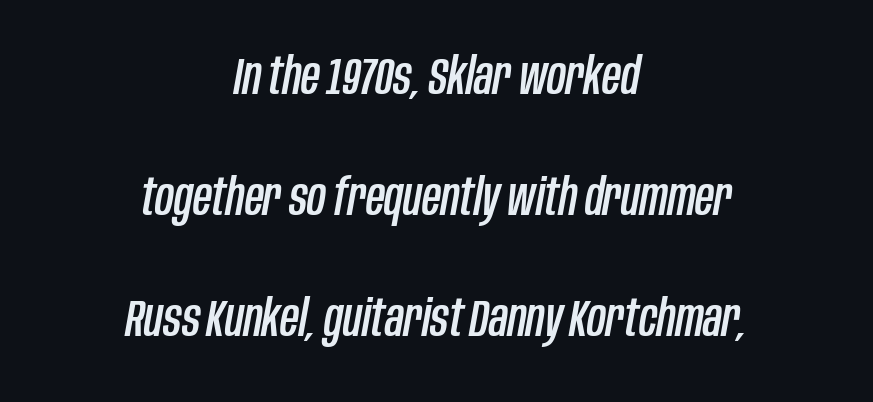
{"italic": "yes", "lean": "right", "slant_degrees": 10, "width": "condensed", "stroke_contrast": "low", "x_height": "large", "monospaced": "no", "underline": "no", "align": "center", "line_spacing": "loose", "line_spacing_ratio": 2.33, "letter_spacing": "normal", "letter_spacing_em": 0.0, "glyph_px": 52}
